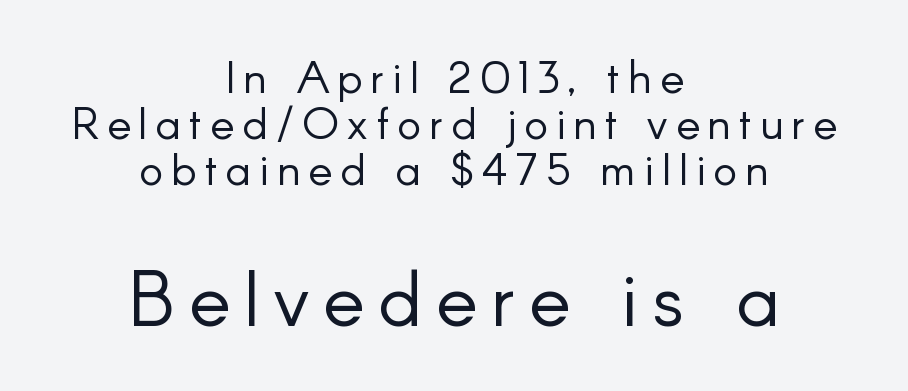
The image shows 78 px light sans-serif type, upright; set centered, tight line spacing (1.02x), not underlined; the second (bottom) block is 1.73x larger; low stroke contrast and a small x-height.
